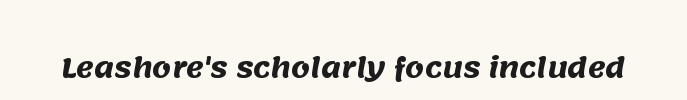
Thick stems and heavy bowls — unmistakably bold. The specimen omits any rule beneath the text block's lines. How are the letters spaced? Ordinarily, with no added tracking.
